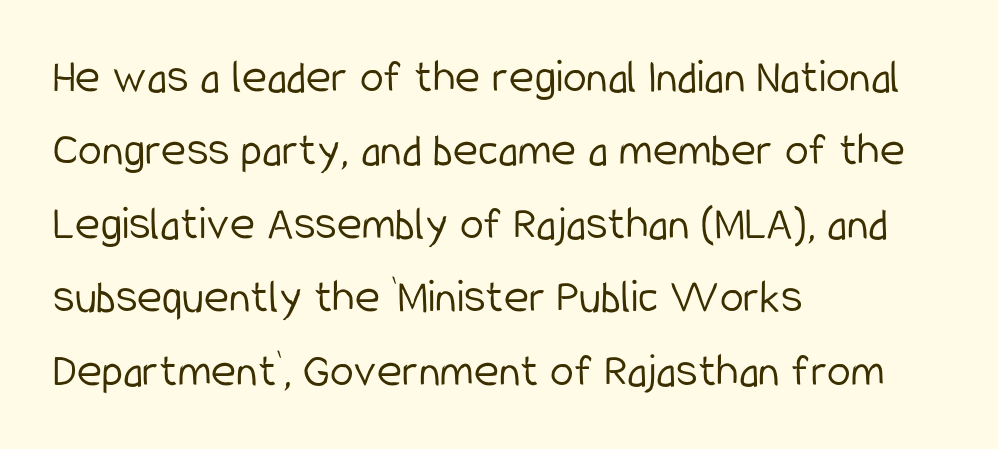
Q: Is the text bold? A: No.
Q: Is the text italic (slanted)? A: No, it is upright.
Q: Is the typeface a serif or a sans-serif typeface? A: Sans-serif.
Q: Is the text underlined? A: No.
Q: How is the paragraph aligned? A: Left-aligned.
Q: Is the spacing between letters normal or unusually wide? A: Normal.
Q: Is the spacing between lines tight, normal or loose? A: Normal.
Q: Width (condensed, normal, or wide)? A: Condensed.
Q: Stroke contrast? A: Low.
Q: x-height? A: Medium.
Q: Monospaced? A: No.
